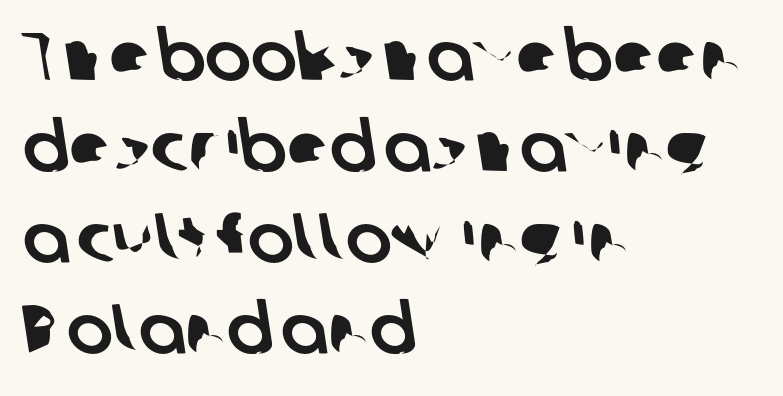
{"serif": "no", "width": "normal", "stroke_contrast": "low", "x_height": "medium", "monospaced": "no", "underline": "no", "align": "left", "line_spacing": "normal", "line_spacing_ratio": 1.32, "letter_spacing": "normal", "letter_spacing_em": 0.0, "glyph_px": 69}
